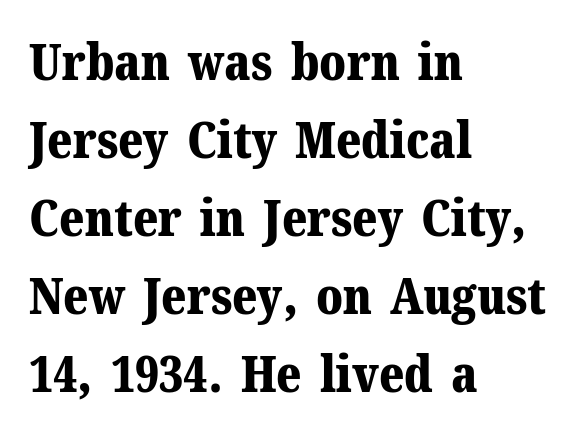
{"serif": "yes", "italic": "no", "bold": "yes", "weight": "bold", "width": "normal", "stroke_contrast": "medium", "x_height": "medium", "monospaced": "no", "underline": "no", "align": "left", "line_spacing": "normal", "line_spacing_ratio": 1.53, "letter_spacing": "normal", "letter_spacing_em": 0.0, "glyph_px": 51}
